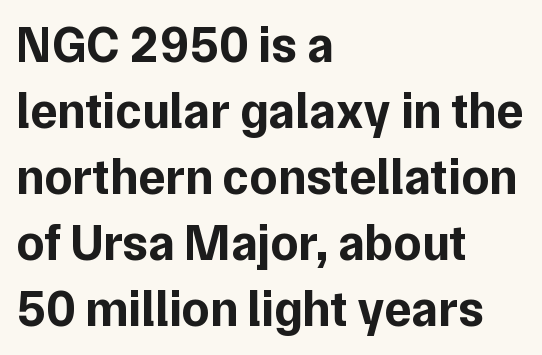
{"serif": "no", "italic": "no", "bold": "yes", "weight": "bold", "width": "normal", "stroke_contrast": "low", "x_height": "medium", "monospaced": "no", "underline": "no", "align": "left", "line_spacing": "normal", "line_spacing_ratio": 1.32, "letter_spacing": "normal", "letter_spacing_em": 0.0, "glyph_px": 50}
